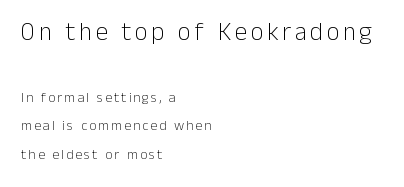
{"italic": "no", "bold": "no", "underline": "no", "align": "left", "line_spacing": "loose", "line_spacing_ratio": 2.01, "larger_block": "first", "size_ratio": 1.79, "glyph_px": 25}
